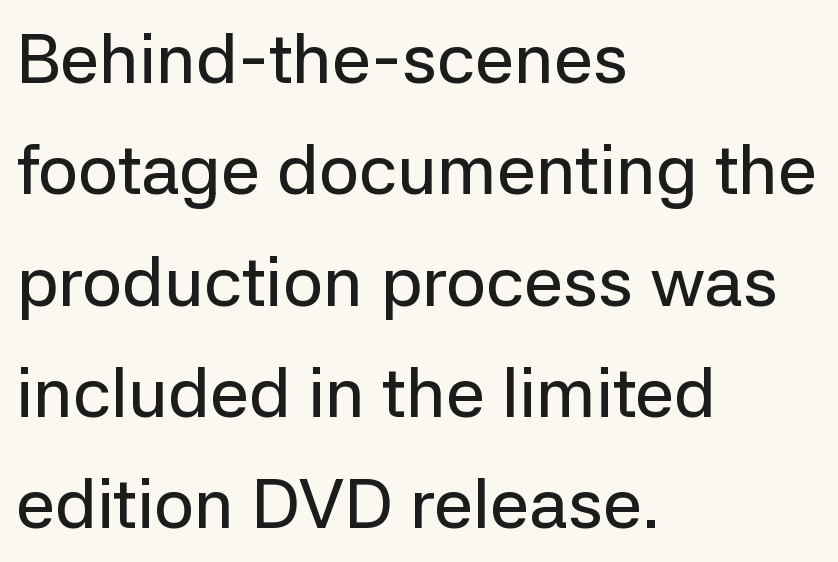
{"serif": "no", "italic": "no", "width": "normal", "stroke_contrast": "low", "x_height": "medium", "monospaced": "no", "underline": "no", "align": "left", "line_spacing": "normal", "line_spacing_ratio": 1.59, "letter_spacing": "normal", "letter_spacing_em": 0.0, "glyph_px": 70}
